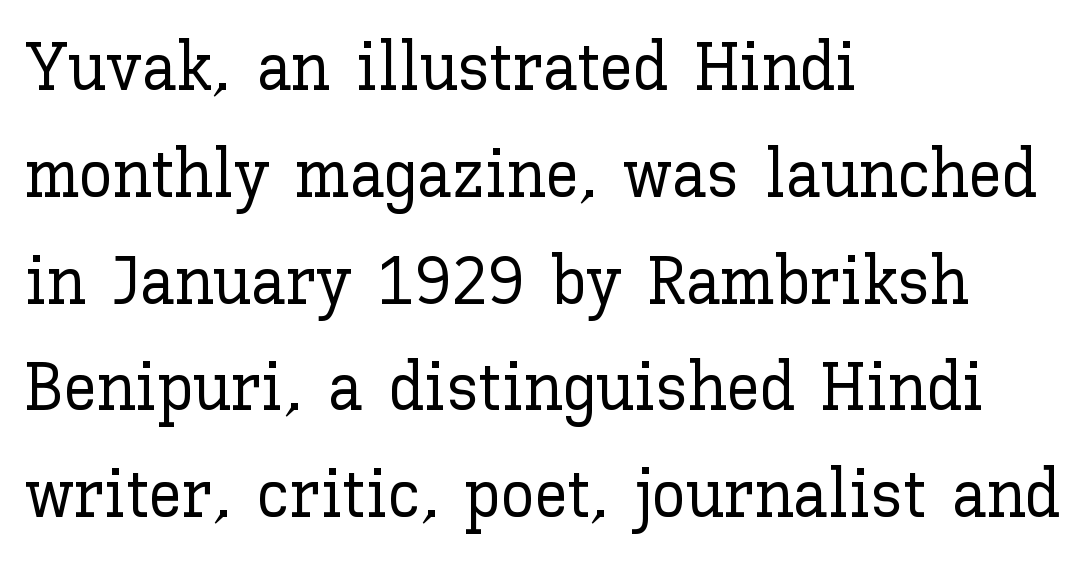
The image shows 68 px text type, upright; set left-aligned, normal line spacing (1.57x), normal letter spacing, not underlined; low stroke contrast and a medium x-height.
